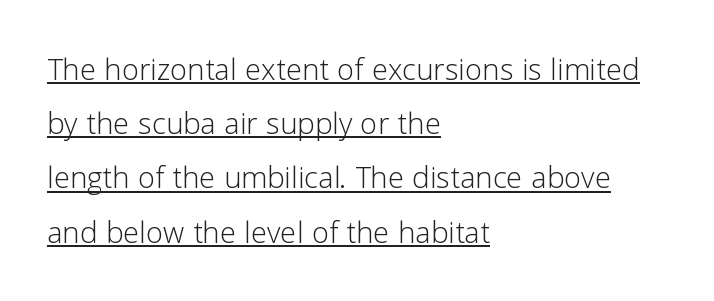
Q: Is the text bold? A: No.
Q: Is the text italic (slanted)? A: No, it is upright.
Q: Is the typeface a serif or a sans-serif typeface? A: Sans-serif.
Q: Is the text underlined? A: Yes.
Q: How is the paragraph aligned? A: Left-aligned.
Q: Is the spacing between letters normal or unusually wide? A: Normal.
Q: Is the spacing between lines tight, normal or loose? A: Normal.
Q: Width (condensed, normal, or wide)? A: Normal.
Q: Stroke contrast? A: Low.
Q: x-height? A: Medium.
Q: Monospaced? A: No.
